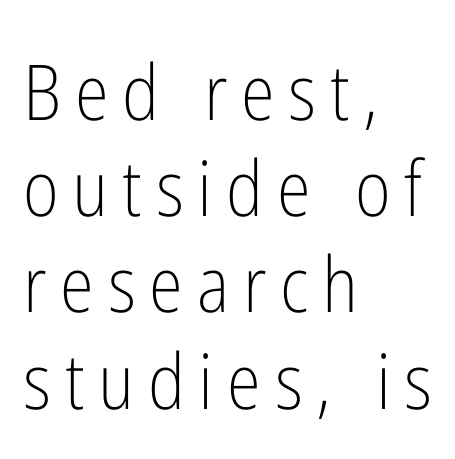
{"serif": "no", "italic": "no", "bold": "no", "weight": "light", "width": "condensed", "stroke_contrast": "low", "x_height": "medium", "monospaced": "no", "underline": "no", "align": "left", "line_spacing": "normal", "line_spacing_ratio": 1.25, "glyph_px": 77}
